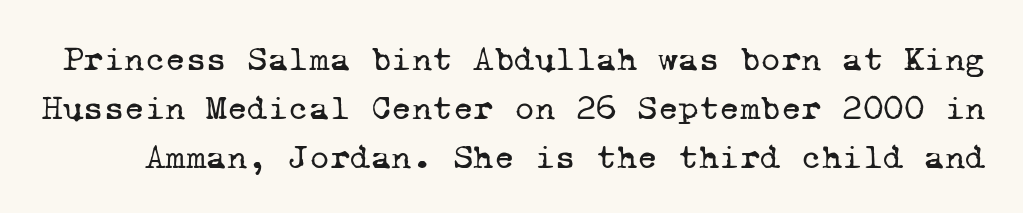
{"serif": "yes", "bold": "no", "weight": "regular", "width": "normal", "stroke_contrast": "low", "x_height": "medium", "monospaced": "yes", "underline": "no", "line_spacing": "normal", "line_spacing_ratio": 1.4, "letter_spacing": "normal", "letter_spacing_em": 0.0, "glyph_px": 35}
